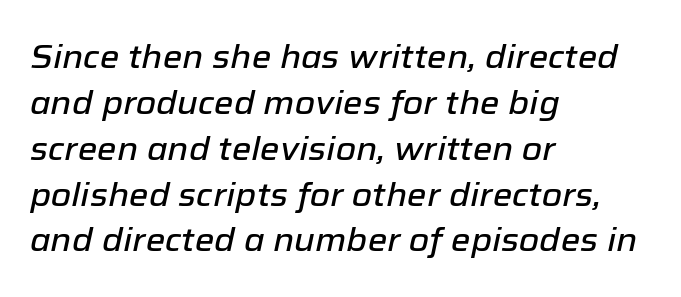
Q: Is the text italic (slanted)? A: Yes, it leans right by about 12 degrees.
Q: Is the text underlined? A: No.
Q: How is the paragraph aligned? A: Left-aligned.
Q: Is the spacing between letters normal or unusually wide? A: Normal.
Q: Is the spacing between lines tight, normal or loose? A: Normal.
Q: Width (condensed, normal, or wide)? A: Normal.
Q: Stroke contrast? A: Low.
Q: x-height? A: Medium.
Q: Monospaced? A: No.
